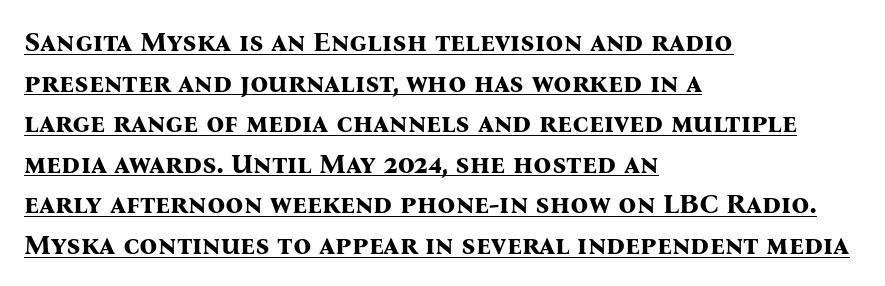
{"serif": "yes", "italic": "no", "bold": "yes", "weight": "bold", "width": "normal", "stroke_contrast": "medium", "x_height": "medium", "monospaced": "no", "underline": "yes", "align": "left", "line_spacing": "normal", "line_spacing_ratio": 1.45, "letter_spacing": "normal", "letter_spacing_em": 0.0, "glyph_px": 28}
